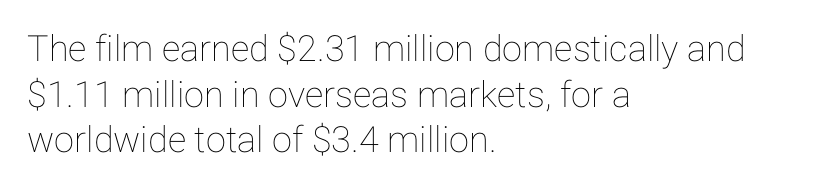
The image shows 36 px text type, upright; set left-aligned, normal line spacing (1.27x), normal letter spacing, not underlined; low stroke contrast and a medium x-height.
